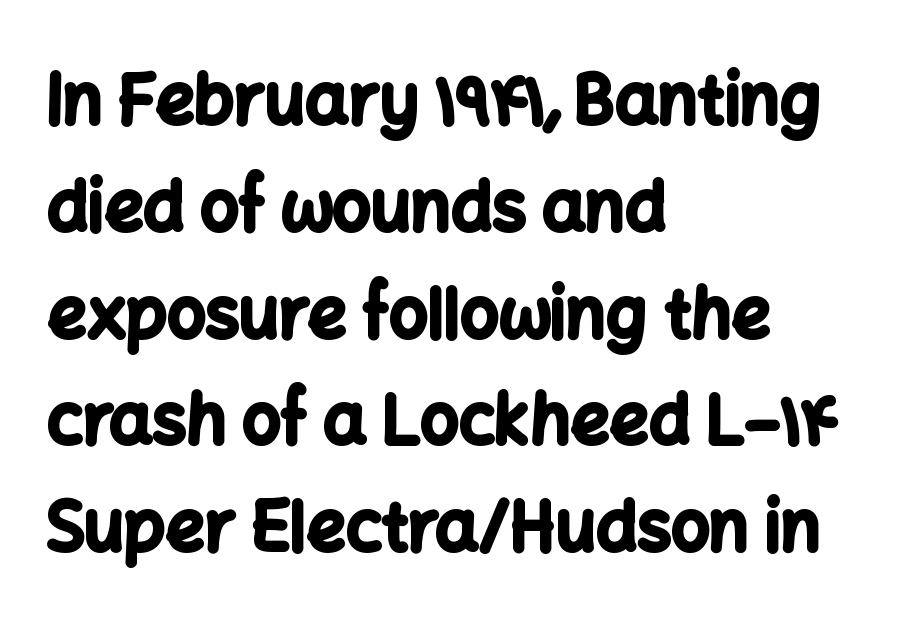
Q: Is the text bold? A: Yes.
Q: Is the text italic (slanted)? A: No, it is upright.
Q: Is the typeface a serif or a sans-serif typeface? A: Sans-serif.
Q: Is the text underlined? A: No.
Q: How is the paragraph aligned? A: Left-aligned.
Q: Is the spacing between letters normal or unusually wide? A: Normal.
Q: Is the spacing between lines tight, normal or loose? A: Normal.
Q: Width (condensed, normal, or wide)? A: Normal.
Q: Stroke contrast? A: Low.
Q: x-height? A: Medium.
Q: Monospaced? A: No.
